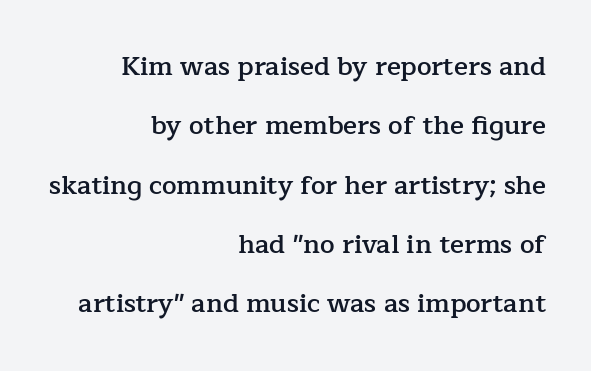
Q: Is the text bold? A: Semi-bold.
Q: Is the text italic (slanted)? A: No, it is upright.
Q: Is the text underlined? A: No.
Q: How is the paragraph aligned? A: Right-aligned.
Q: Is the spacing between letters normal or unusually wide? A: Normal.
Q: Is the spacing between lines tight, normal or loose? A: Loose.
